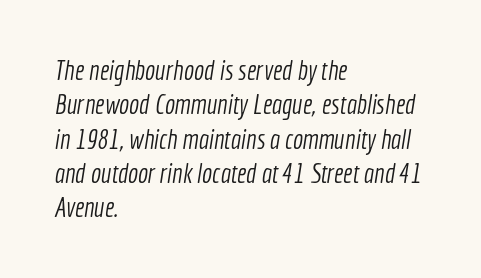
Q: Is the text bold? A: No.
Q: Is the text underlined? A: No.
Q: How is the paragraph aligned? A: Left-aligned.
Q: Is the spacing between letters normal or unusually wide? A: Normal.
Q: Is the spacing between lines tight, normal or loose? A: Normal.
